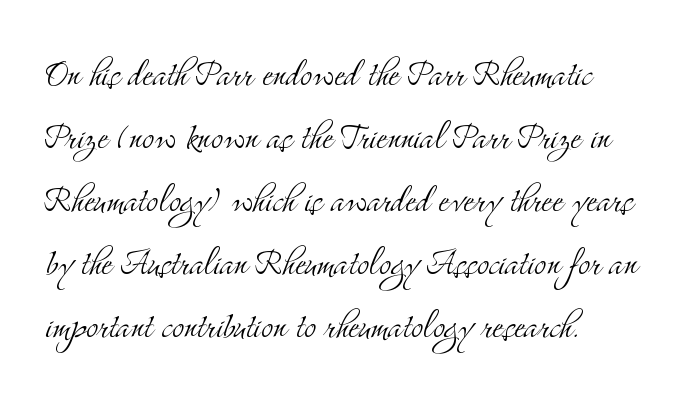
In terms of leading, this rendering sits right in the middle. The letters advance in unequal steps, a hallmark of proportional type. The paragraph shown leans on its left margin. Honestly, the letter spacing is just normal — you wouldn't notice it.
